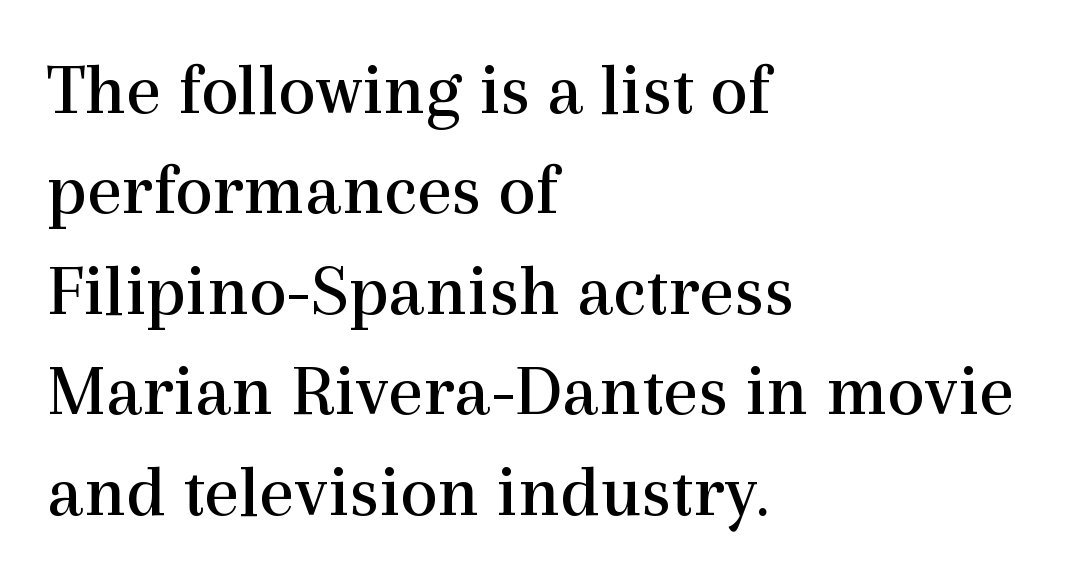
{"serif": "yes", "italic": "no", "bold": "no", "weight": "regular", "width": "normal", "x_height": "medium", "monospaced": "no", "underline": "no", "align": "left", "line_spacing": "normal", "line_spacing_ratio": 1.34, "letter_spacing": "normal", "letter_spacing_em": 0.0, "glyph_px": 75}
